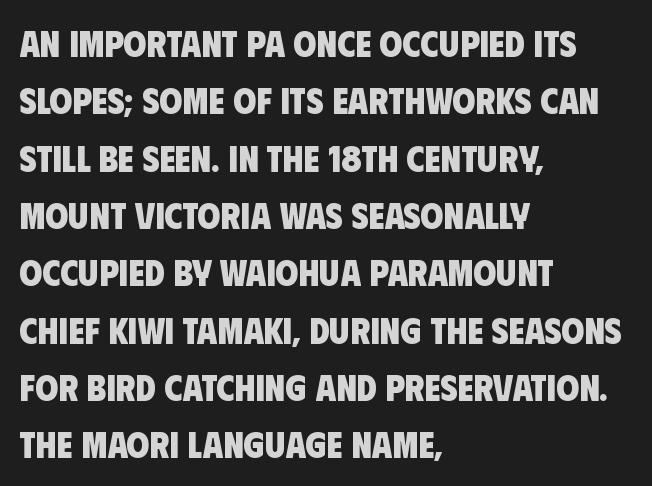
{"serif": "no", "bold": "yes", "weight": "heavy", "width": "condensed", "stroke_contrast": "low", "x_height": "large", "monospaced": "no", "underline": "no", "align": "left", "line_spacing": "normal", "line_spacing_ratio": 1.55, "letter_spacing": "normal", "letter_spacing_em": 0.0, "glyph_px": 37}
